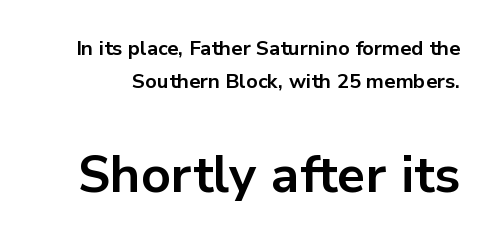
This rendering employs a face without finishing strokes, i.e., a sans-serif. You'd pick this weight for a headline — it's a proper bold. These lines were composed using upright roman letters. Has an underline been added? It has not.
